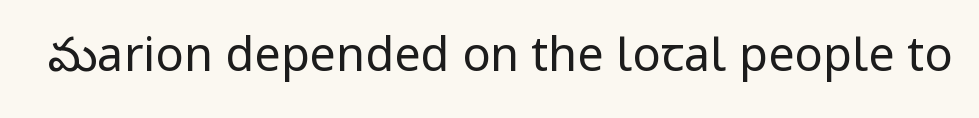
Serif or sans? Sans — the stroke terminals are bare. The zone under the glyphs is completely vacant. On a weight scale, this lands at 450 or below. Is the letter spacing exaggerated? No — it looks like the ordinary default.
